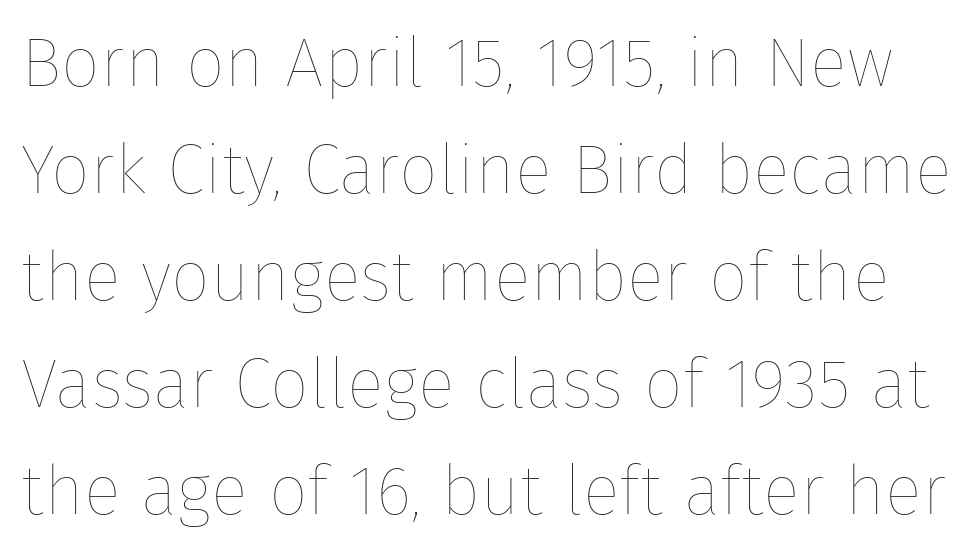
The image shows 69 px thin type, upright; set normal line spacing (1.55x), normal letter spacing, not underlined; low stroke contrast and a medium x-height.
